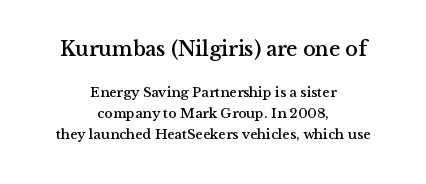
Of the two passages, the one on top uses the larger point size. Lines of text with bare space underneath. Every row of glyphs is offset so its center matches the block's center. One glance says typical: line gaps are just what's usual.
